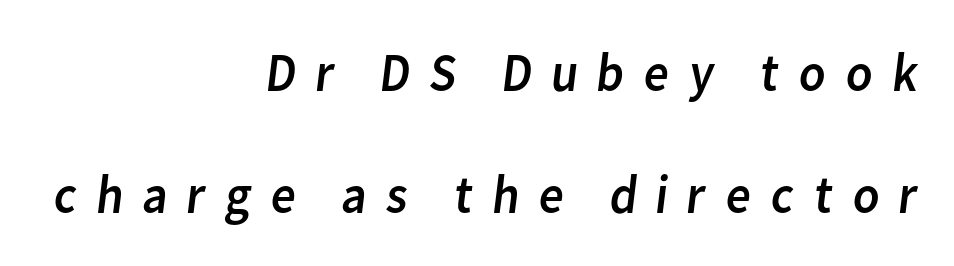
The image shows 55 px regular-weight sans-serif type; set right-aligned, loose line spacing (2.22x), unusually wide letter spacing (+0.31 em), not underlined; low stroke contrast and a medium x-height.
